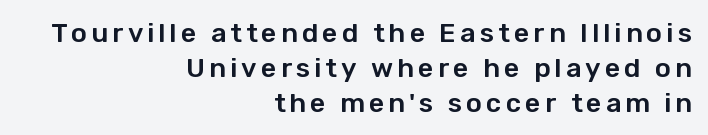
{"italic": "no", "underline": "no", "align": "right", "line_spacing": "normal", "line_spacing_ratio": 1.29, "glyph_px": 27}
